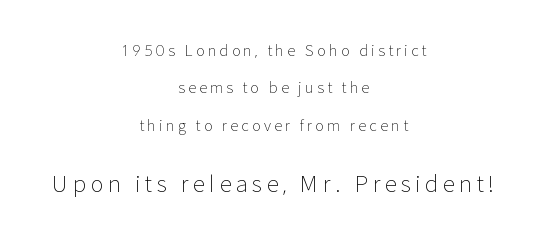
{"italic": "no", "bold": "no", "underline": "no", "align": "center", "line_spacing": "loose", "line_spacing_ratio": 2.5, "letter_spacing": "wide", "letter_spacing_em": 0.21, "larger_block": "second", "size_ratio": 1.47, "glyph_px": 22}
